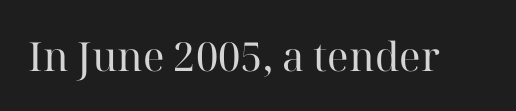
The image shows 40 px regular-weight serif type, upright; set normal letter spacing, not underlined; high stroke contrast and a medium x-height.
